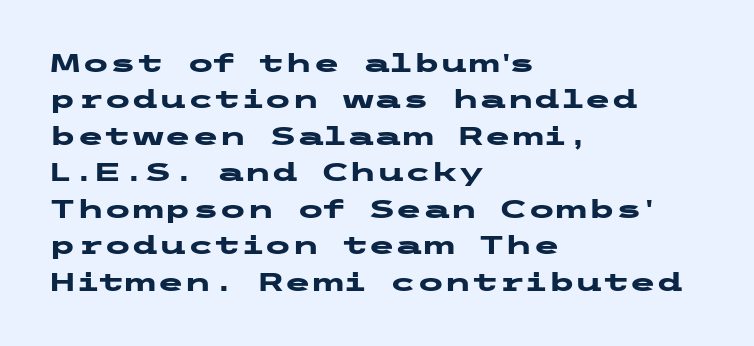
The image shows 25 px bold type, upright; set left-aligned, normal line spacing (1.46x), normal letter spacing, not underlined.
